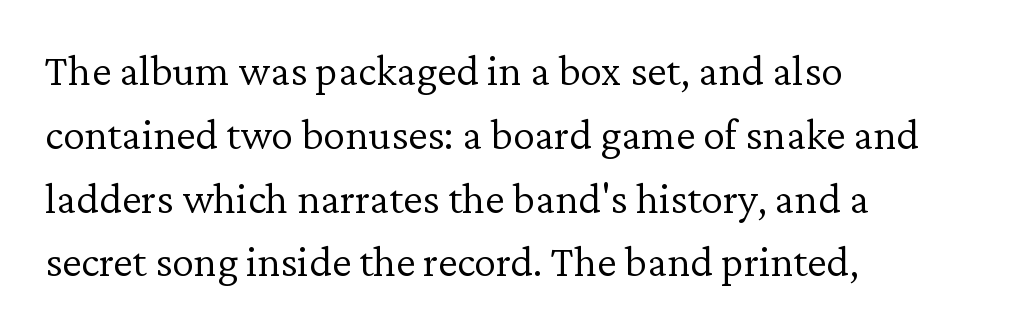
This rendering features lettering with no underline. Whoever set this chose a conventional vertical rhythm. What stands out about the letter spacing? Nothing — it is the standard amount. The typography opts for an upright posture over an oblique one.
